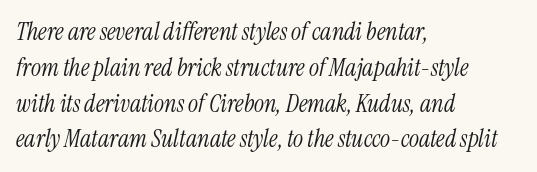
The passage shown leans; its letterforms are oblique. The letterforms sit at book weight or below. Leading matches the norm, producing a regular column. The paragraph shown leans on its left margin. Default kerning and tracking; the words read as compact shapes.
